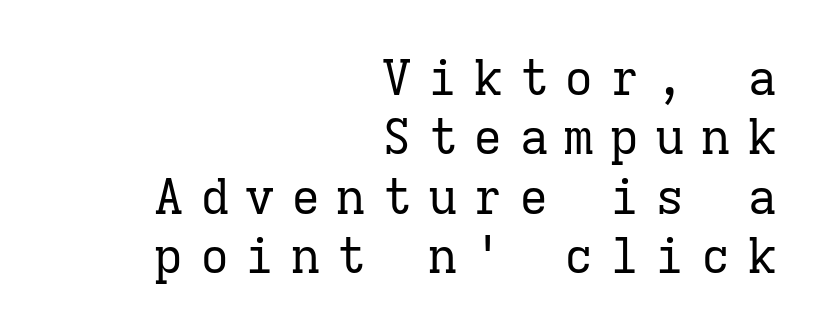
Where is the straight margin? On the right. Characters remain perfectly vertical along every line. Words appear elongated and porous because spacing is wide. The letters carry serifs — small finishing strokes at the ends of their stems.
